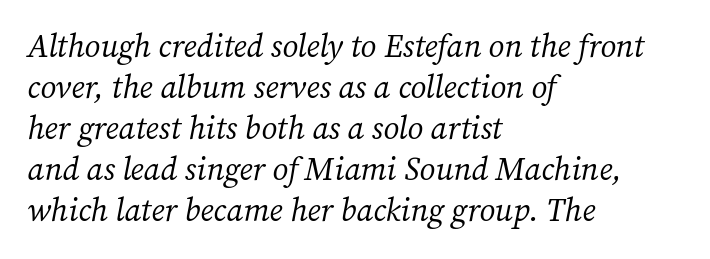
Q: Is the text bold? A: No.
Q: Is the text italic (slanted)? A: Yes, it leans right by about 12 degrees.
Q: Is the typeface a serif or a sans-serif typeface? A: Serif.
Q: Is the text underlined? A: No.
Q: How is the paragraph aligned? A: Left-aligned.
Q: Is the spacing between letters normal or unusually wide? A: Normal.
Q: Is the spacing between lines tight, normal or loose? A: Normal.
Q: Width (condensed, normal, or wide)? A: Normal.
Q: Stroke contrast? A: Medium.
Q: x-height? A: Medium.
Q: Monospaced? A: No.
